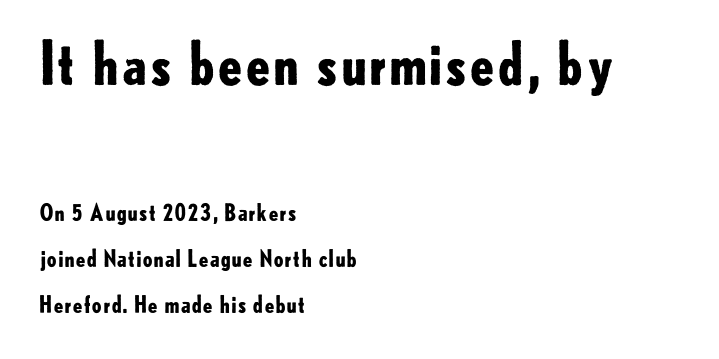
Serif or sans? Sans — the stroke terminals are bare. One glance says open: line gaps are wider than usual. Reading down the block, your eye returns to a fixed left position each line. I'd describe the lettering as bold — thick and assertive. Quick note: underline off.
